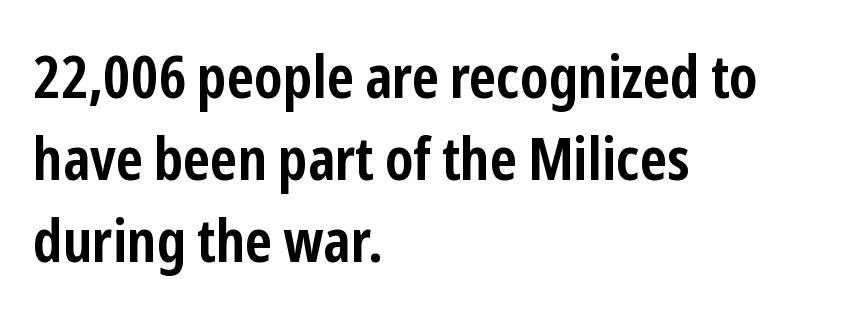
The text block is weighted toward the left margin, trailing off unevenly rightward. These lines are composed in type without serifs. Looks like regular typesetting: each glyph gets only the width it needs. Normally led — the rows are evenly, conventionally spaced. Ascenders rise straight up at ninety degrees.
